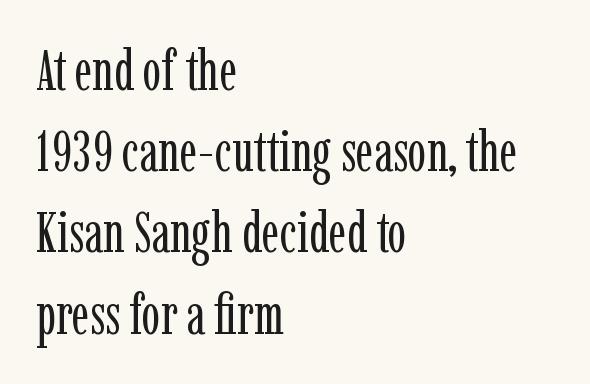
The image shows 56 px regular-weight, condensed serif type, upright; set left-aligned, normal line spacing (1.45x), normal letter spacing, not underlined; low stroke contrast and a medium x-height.
